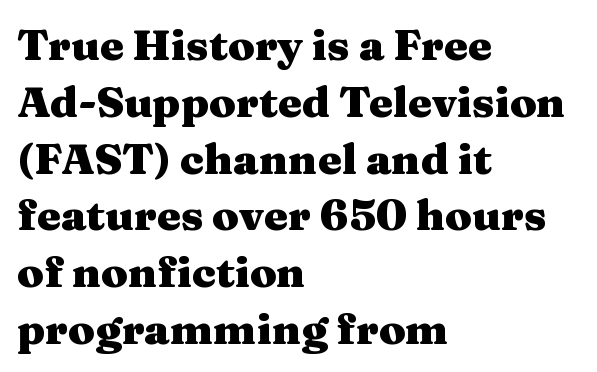
The image shows 43 px heavy, wide serif type, upright; set left-aligned, normal line spacing (1.32x), normal letter spacing, not underlined; medium stroke contrast and a medium x-height.
